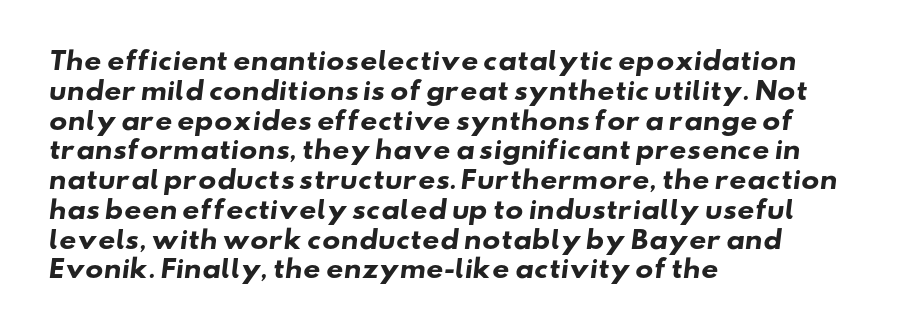
{"bold": "yes", "underline": "no", "align": "left", "line_spacing_ratio": 1.24, "letter_spacing": "normal", "letter_spacing_em": 0.0, "glyph_px": 24}
